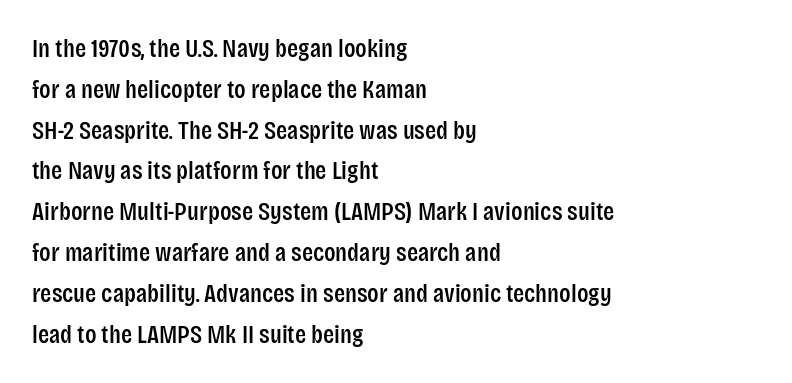
The image shows 26 px text type, upright; set left-aligned, normal line spacing (1.57x), normal letter spacing, not underlined.
